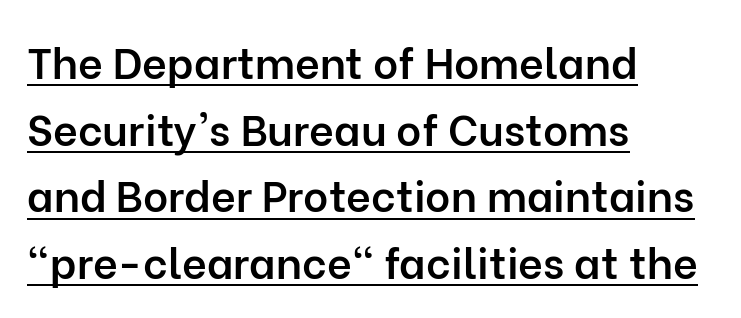
Q: Is the text bold? A: Semi-bold.
Q: Is the text italic (slanted)? A: No, it is upright.
Q: Is the typeface a serif or a sans-serif typeface? A: Sans-serif.
Q: Is the text underlined? A: Yes.
Q: How is the paragraph aligned? A: Left-aligned.
Q: Is the spacing between letters normal or unusually wide? A: Normal.
Q: Is the spacing between lines tight, normal or loose? A: Normal.
Q: Width (condensed, normal, or wide)? A: Normal.
Q: Stroke contrast? A: Low.
Q: x-height? A: Medium.
Q: Monospaced? A: No.
